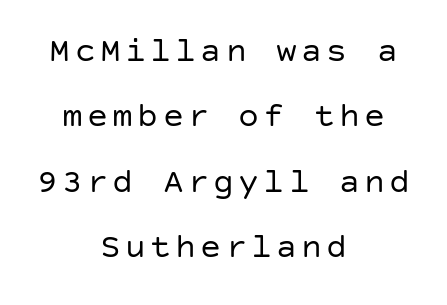
{"serif": "no", "italic": "no", "bold": "no", "weight": "regular", "width": "normal", "stroke_contrast": "low", "x_height": "large", "underline": "no", "align": "center", "line_spacing_ratio": 1.87, "glyph_px": 35}
